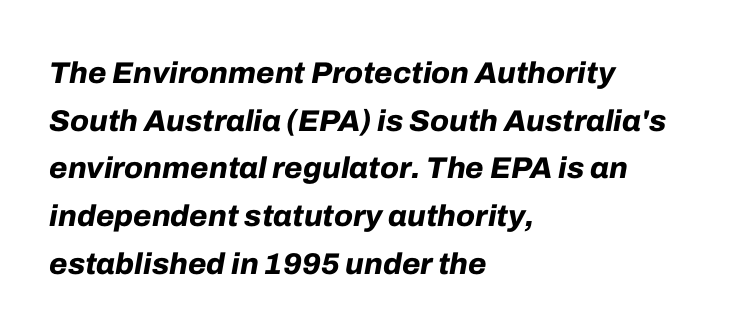
The image shows 30 px bold type, italic (leaning right); set left-aligned, normal line spacing (1.59x), normal letter spacing, not underlined; low stroke contrast and a medium x-height.
